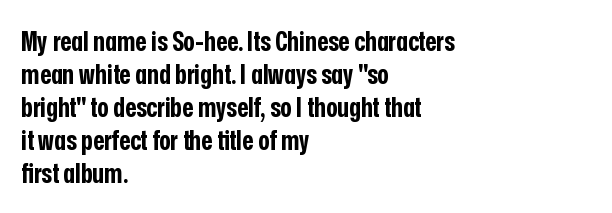
{"italic": "no", "bold": "yes", "underline": "no", "align": "left", "line_spacing_ratio": 1.22, "letter_spacing": "normal", "letter_spacing_em": 0.0, "glyph_px": 27}
